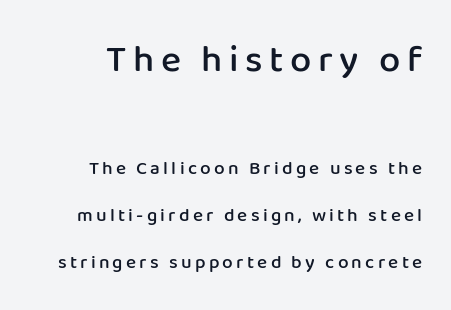
The image shows 38 px semibold sans-serif type, upright; set right-aligned, loose line spacing (2.47x), not underlined; the first (top) block is 2.0x larger; low stroke contrast and a medium x-height.
